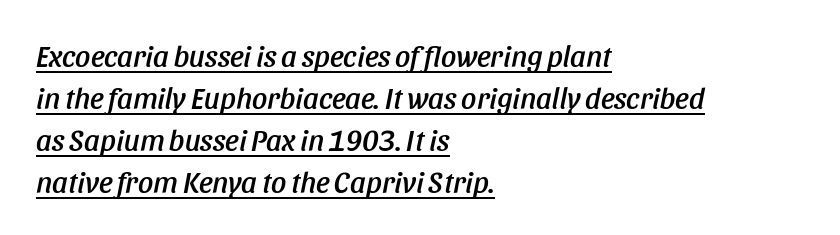
{"italic": "yes", "lean": "right", "slant_degrees": 11, "width": "condensed", "stroke_contrast": "low", "x_height": "large", "monospaced": "no", "underline": "yes", "align": "left", "line_spacing": "normal", "line_spacing_ratio": 1.4, "letter_spacing": "normal", "letter_spacing_em": 0.0, "glyph_px": 30}
